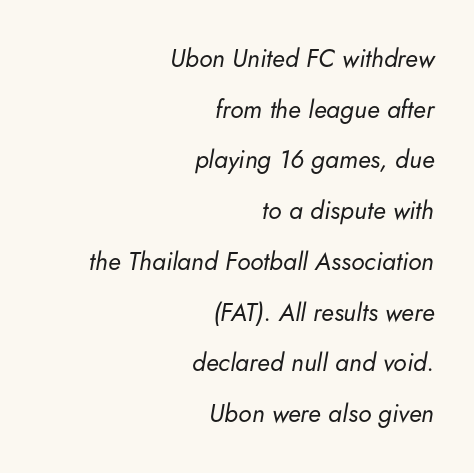
The image shows 25 px text type, italic (leaning right); set right-aligned, loose line spacing (2.03x), normal letter spacing, not underlined.
